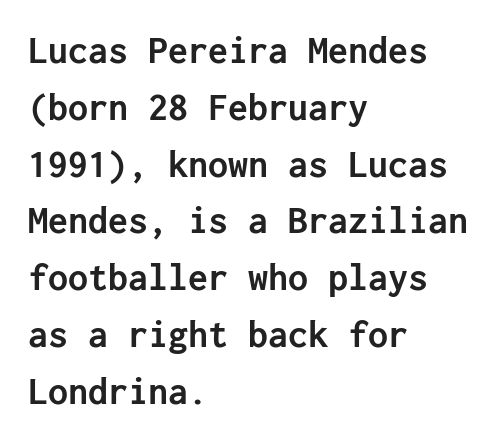
The type sits square on the baseline with zero lean. Standard letterfit; no display-style spreading of the glyphs. Whoever set this chose a conventional vertical rhythm. The glyphs in this specimen are sans serif. The words here are not underlined.
